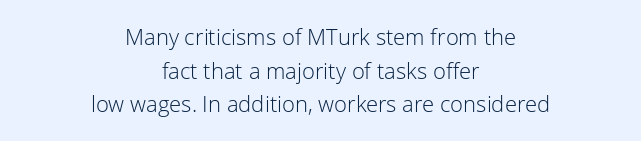
This reads as an unemphasized weight, regular at the heaviest. In CSS terms this would be text-align: center. The font's upright variant was chosen for this text. Regarding leading, the lines here are spaced in the standard way. The letterforms sit shoulder to shoulder at normal distance. A bare baseline throughout the passage.
